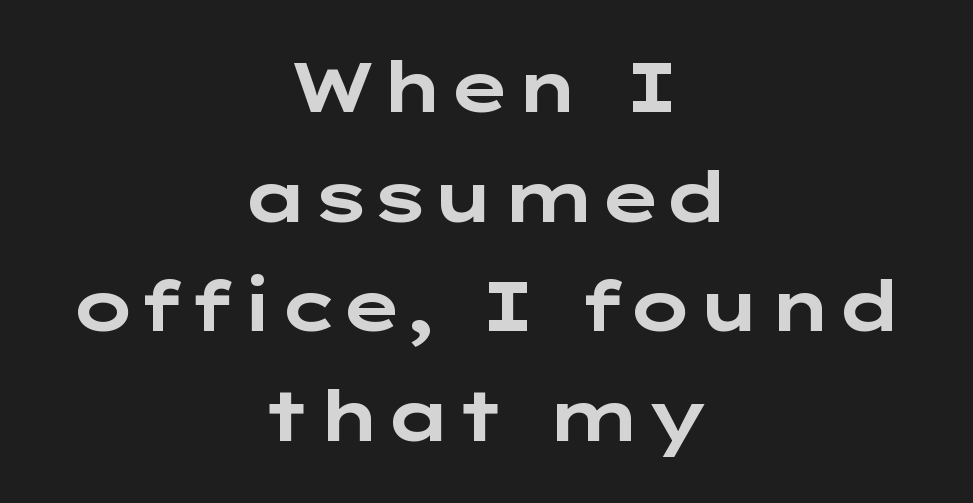
The image shows 69 px bold, wide sans-serif type, upright; set centered, normal line spacing (1.59x), normal letter spacing, not underlined; low stroke contrast and a medium x-height.
